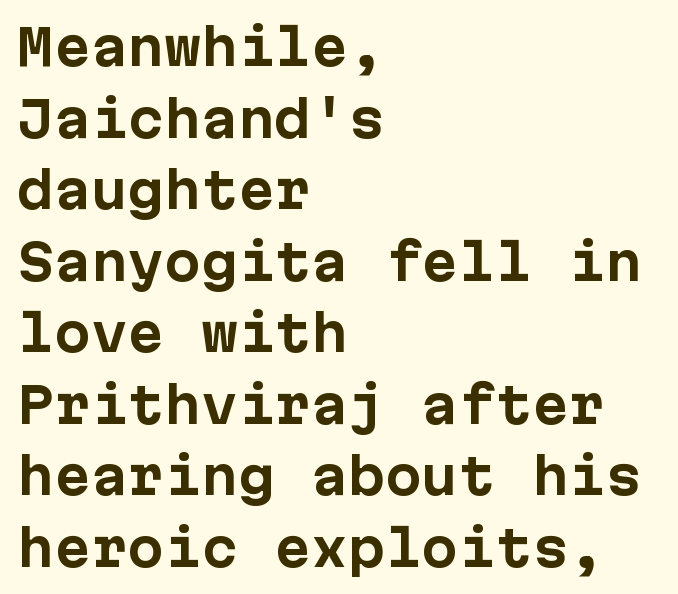
{"serif": "no", "italic": "no", "bold": "yes", "weight": "bold", "width": "normal", "stroke_contrast": "low", "x_height": "medium", "monospaced": "yes", "underline": "no", "align": "left", "line_spacing": "normal", "line_spacing_ratio": 1.46, "letter_spacing": "normal", "letter_spacing_em": 0.0, "glyph_px": 49}
